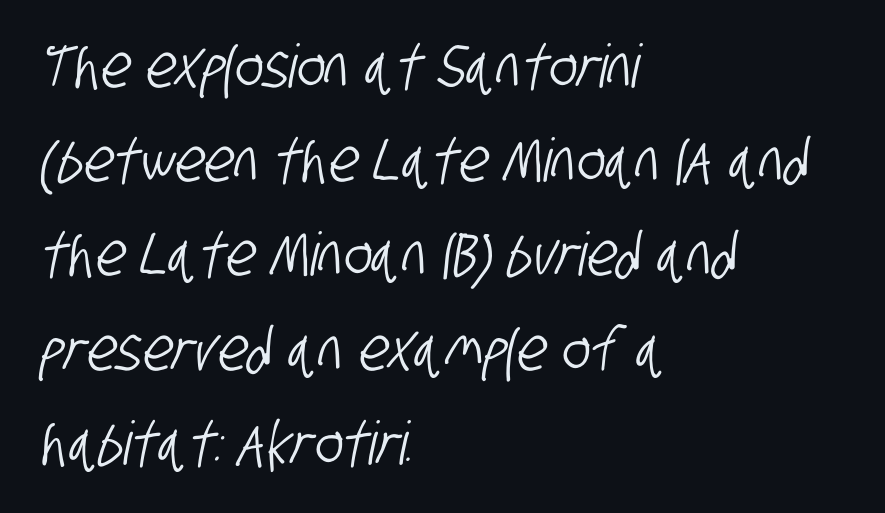
Q: Is the typeface a serif or a sans-serif typeface? A: Sans-serif.
Q: Is the text underlined? A: No.
Q: How is the paragraph aligned? A: Left-aligned.
Q: Is the spacing between letters normal or unusually wide? A: Normal.
Q: Is the spacing between lines tight, normal or loose? A: Normal.
Q: Width (condensed, normal, or wide)? A: Condensed.
Q: Stroke contrast? A: Low.
Q: x-height? A: Large.
Q: Monospaced? A: No.
